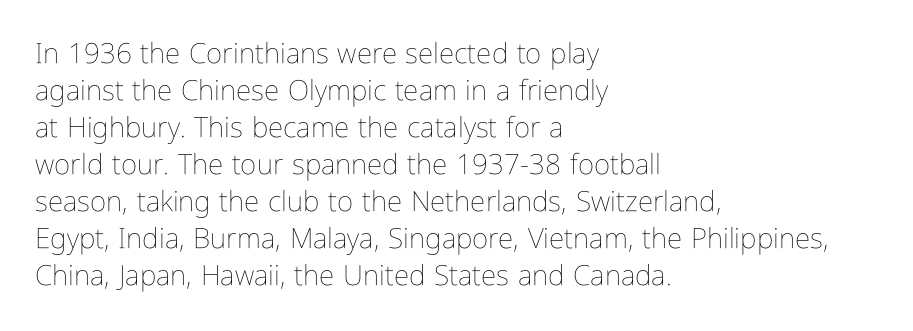
Short note: letters normally spaced. Each new line begins a customary step beneath the previous one. The rendering uses natural spacing where letterforms have individual widths. A light-to-regular cut is what we see here.
